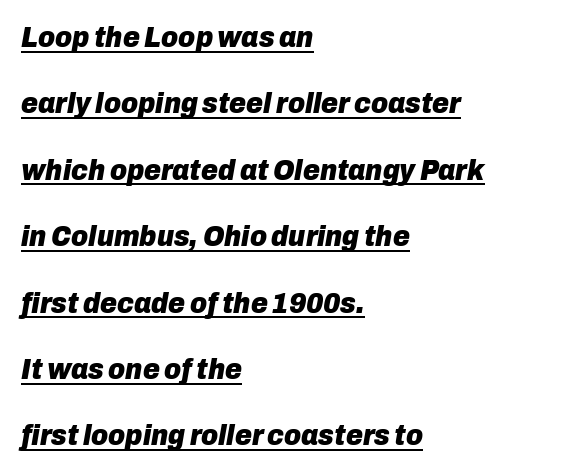
Q: Is the text bold? A: Yes.
Q: Is the text italic (slanted)? A: Yes, it leans right by about 10 degrees.
Q: Is the text underlined? A: Yes.
Q: How is the paragraph aligned? A: Left-aligned.
Q: Is the spacing between letters normal or unusually wide? A: Normal.
Q: Is the spacing between lines tight, normal or loose? A: Loose.
Q: Width (condensed, normal, or wide)? A: Normal.
Q: Stroke contrast? A: Low.
Q: x-height? A: Medium.
Q: Monospaced? A: No.
